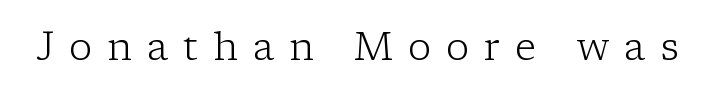
The space directly below the letters is spotless. Style check: upright. The line texture is sparse and dotted thanks to wide tracking. Does the type have serifs? Yes, each stem ends in a small foot. The passage shown is typed in a proportional face where columns would drift.
